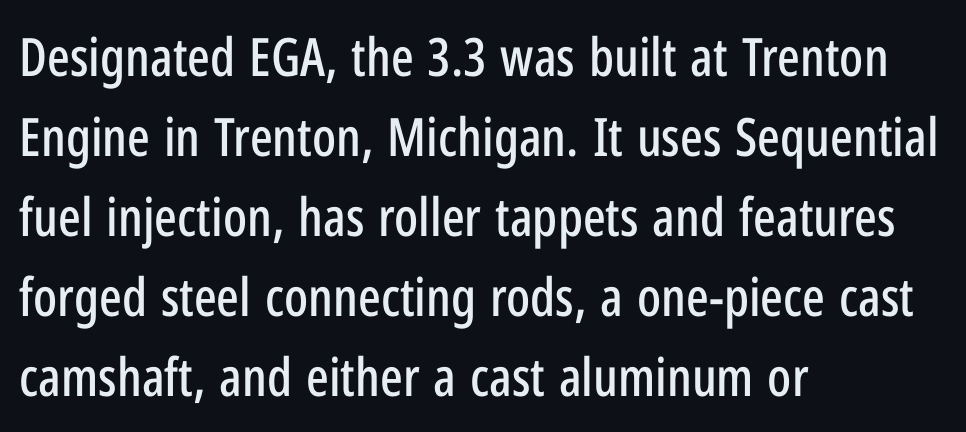
Characters follow at the spacing the type designer built in. Line beginnings align vertically; line endings do not. Upright lettering throughout. The rendering uses natural spacing where letterforms have individual widths. Descenders hang freely into open space. A typesetter would call this leading conventional body-copy spacing.
